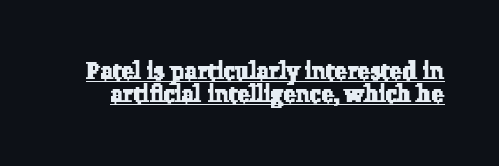
{"underline": "yes", "line_spacing": "tight", "line_spacing_ratio": 1.02, "letter_spacing": "normal", "letter_spacing_em": 0.0, "glyph_px": 23}
